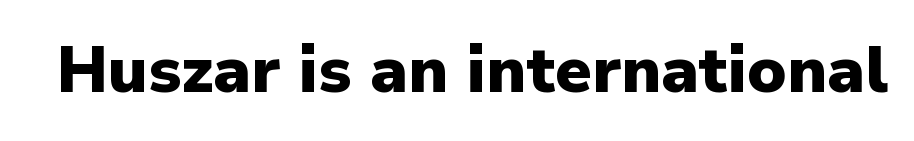
You could not count columns in this text — the font is proportionally spaced. The words here are not underlined. The face used here is a sans, in the tradition of grotesques and geometrics. A roman cut, with each character standing at attention. These words are printed bold, with thick strokes throughout. Each word holds together tightly as a unit, with standard inter-letter gaps.
